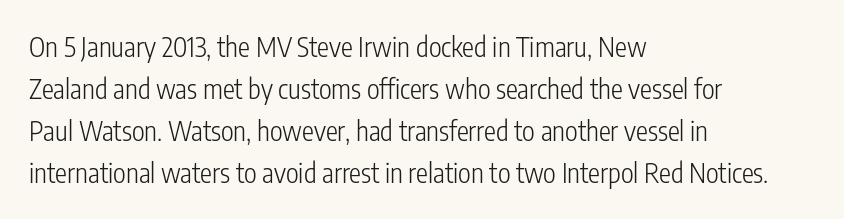
{"italic": "no", "bold": "no", "underline": "no", "align": "left", "line_spacing": "normal", "line_spacing_ratio": 1.56, "letter_spacing": "normal", "letter_spacing_em": 0.0, "glyph_px": 27}
